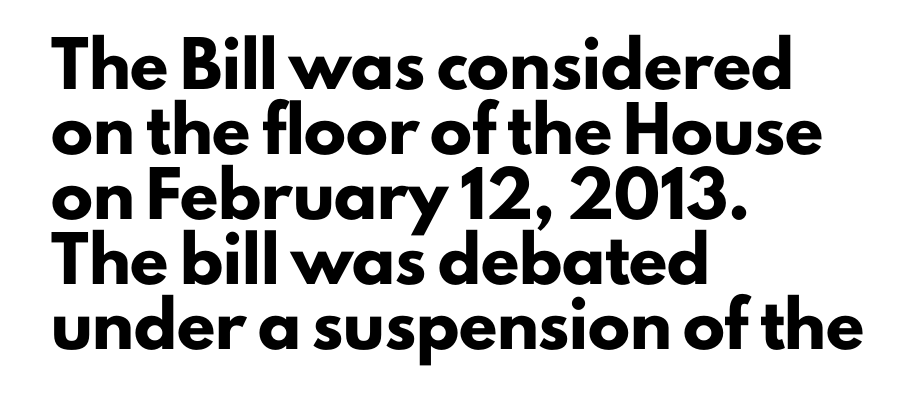
Ordinary non-slanted type is in use. Casual observation: everything's shoved over to the left. No extra tracking has been applied to these lines. The space directly below the letters is spotless.
